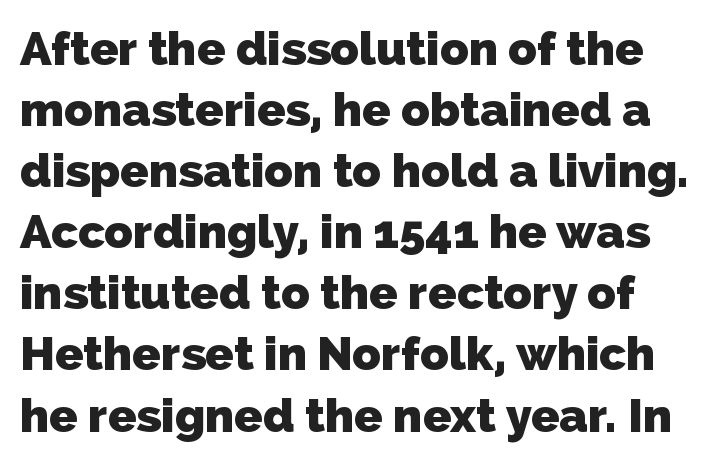
Q: Is the text bold? A: Yes.
Q: Is the typeface a serif or a sans-serif typeface? A: Sans-serif.
Q: Is the text underlined? A: No.
Q: Is the spacing between letters normal or unusually wide? A: Normal.
Q: Is the spacing between lines tight, normal or loose? A: Normal.
Q: Width (condensed, normal, or wide)? A: Normal.
Q: Stroke contrast? A: Low.
Q: x-height? A: Medium.
Q: Monospaced? A: No.
